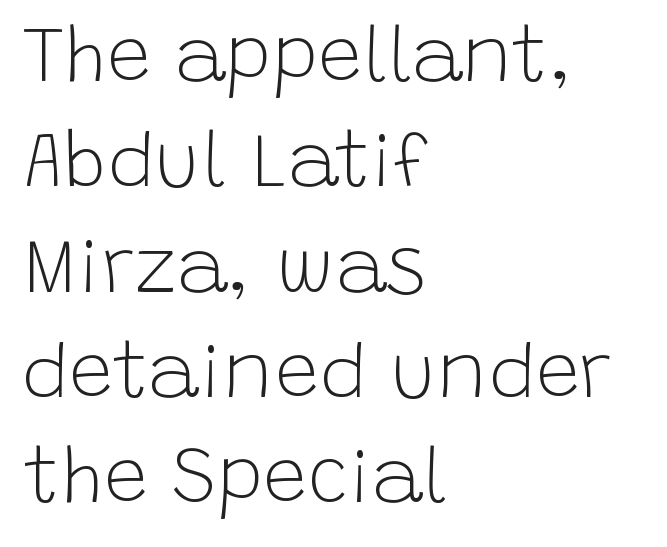
{"serif": "no", "italic": "no", "bold": "no", "weight": "light", "width": "normal", "stroke_contrast": "low", "x_height": "large", "monospaced": "no", "underline": "no", "align": "left", "line_spacing": "normal", "line_spacing_ratio": 1.35, "letter_spacing": "normal", "letter_spacing_em": 0.0, "glyph_px": 78}
